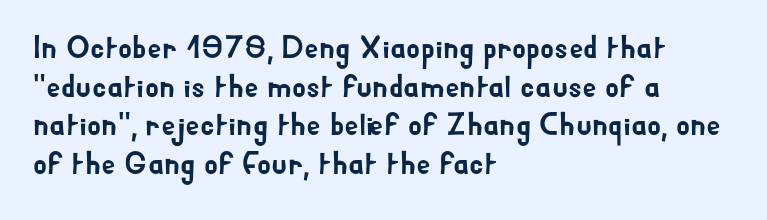
{"serif": "no", "italic": "no", "width": "normal", "stroke_contrast": "low", "x_height": "small", "monospaced": "no", "underline": "no", "align": "left", "line_spacing_ratio": 1.21, "letter_spacing": "normal", "letter_spacing_em": 0.0, "glyph_px": 32}
